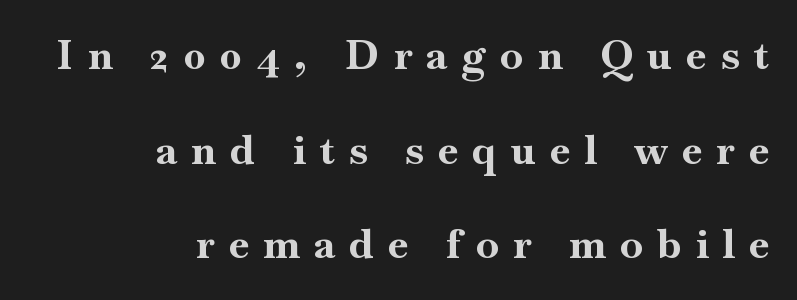
{"serif": "yes", "italic": "no", "bold": "yes", "weight": "bold", "width": "normal", "stroke_contrast": "high", "x_height": "small", "monospaced": "no", "underline": "no", "align": "right", "line_spacing": "loose", "line_spacing_ratio": 2.31, "letter_spacing": "wide", "letter_spacing_em": 0.35, "glyph_px": 41}
